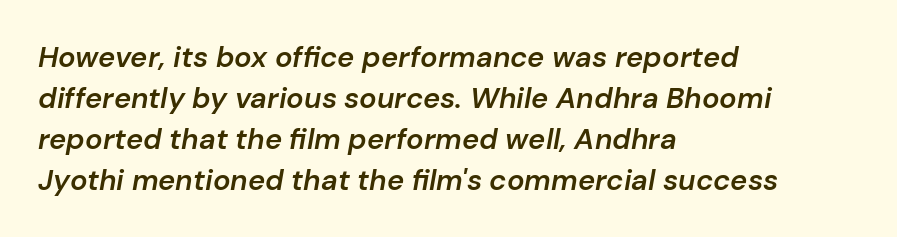
Here the glyphs are tracked normally, forming tight word shapes. The strip under each line holds only bare page. The axis of the letterforms is tilted away from vertical. Leading: standard. This is moderately heavy type, rendered in semibold. Each line starts at the same left margin while the right side varies.
